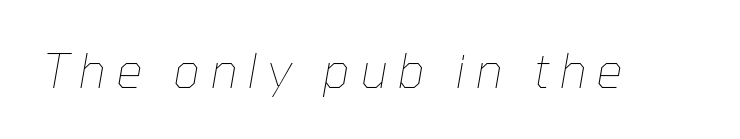
The image shows 47 px thin type, italic (leaning right); set unusually wide letter spacing (+0.21 em), not underlined; low stroke contrast and a medium x-height.
